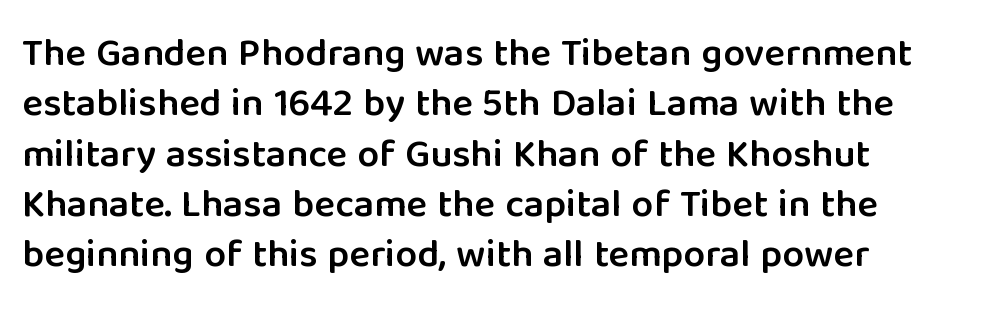
{"serif": "no", "italic": "no", "bold": "semi", "weight": "semibold", "width": "normal", "stroke_contrast": "low", "x_height": "medium", "monospaced": "no", "underline": "no", "align": "left", "line_spacing": "normal", "line_spacing_ratio": 1.29, "letter_spacing": "normal", "letter_spacing_em": 0.0, "glyph_px": 39}
